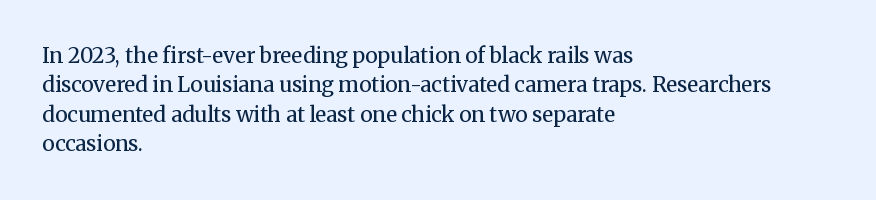
Q: Is the text bold? A: No.
Q: Is the text italic (slanted)? A: No, it is upright.
Q: Is the text underlined? A: No.
Q: How is the paragraph aligned? A: Left-aligned.
Q: Is the spacing between letters normal or unusually wide? A: Normal.
Q: Is the spacing between lines tight, normal or loose? A: Normal.
